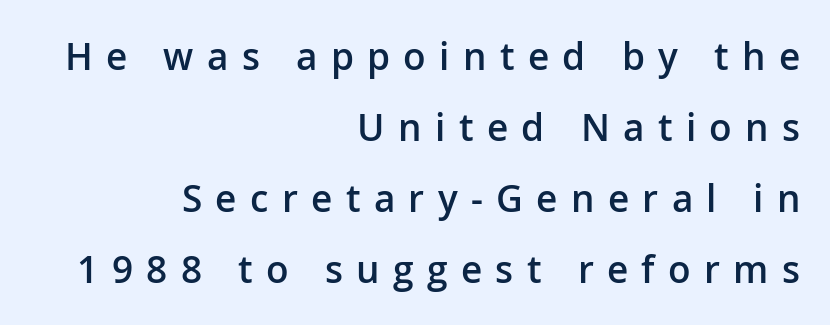
{"serif": "no", "italic": "no", "bold": "semi", "weight": "semibold", "width": "normal", "stroke_contrast": "low", "x_height": "medium", "monospaced": "no", "underline": "no", "align": "right", "line_spacing": "loose", "line_spacing_ratio": 1.92, "letter_spacing": "wide", "letter_spacing_em": 0.36, "glyph_px": 37}
